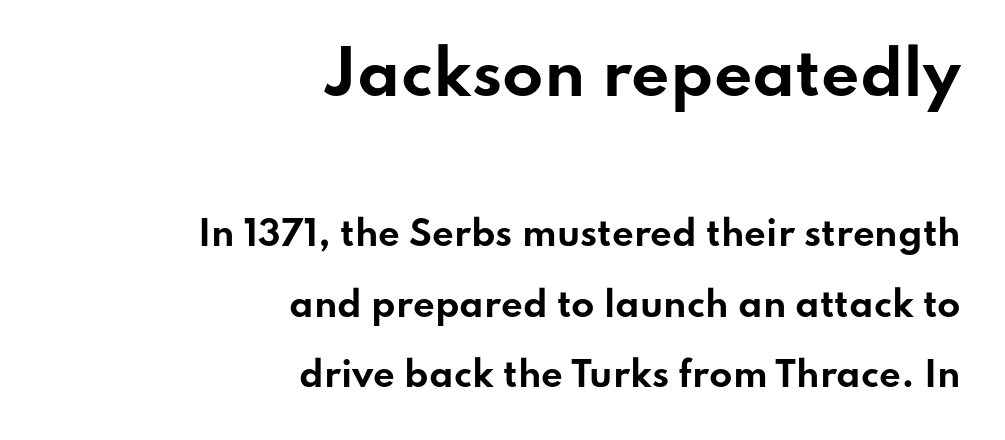
{"serif": "no", "italic": "no", "bold": "yes", "weight": "bold", "width": "wide", "stroke_contrast": "low", "x_height": "small", "monospaced": "no", "underline": "no", "align": "right", "line_spacing": "loose", "line_spacing_ratio": 2.07, "letter_spacing": "normal", "letter_spacing_em": 0.0, "larger_block": "first", "size_ratio": 1.76, "glyph_px": 60}
